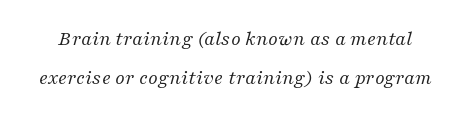
The glyphs are unaccompanied by any horizontal stroke below them. Standard letterfit; no display-style spreading of the glyphs. Quick note: italic. Heft: none added — not bold.
